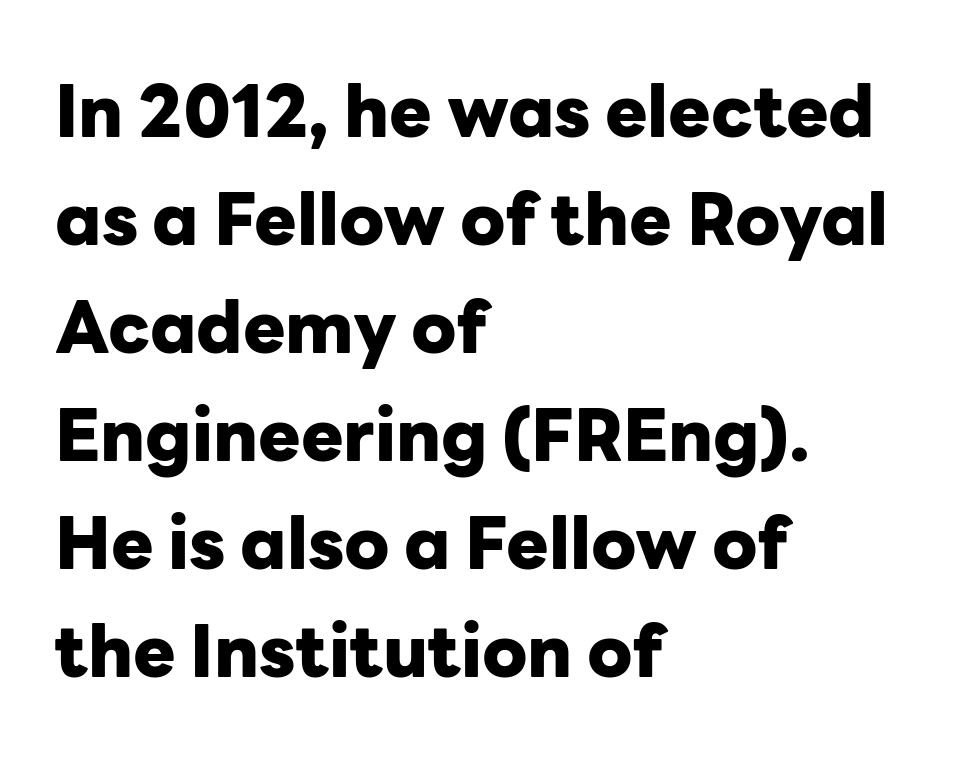
The image shows 71 px heavy sans-serif type, upright; set left-aligned, normal line spacing (1.52x), normal letter spacing, not underlined; low stroke contrast and a medium x-height.
